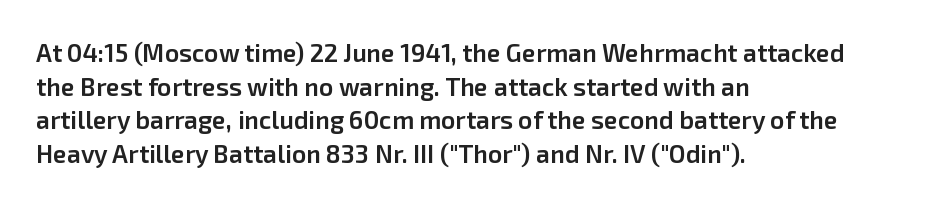
Q: Is the text bold? A: Semi-bold.
Q: Is the text italic (slanted)? A: No, it is upright.
Q: Is the text underlined? A: No.
Q: How is the paragraph aligned? A: Left-aligned.
Q: Is the spacing between letters normal or unusually wide? A: Normal.
Q: Is the spacing between lines tight, normal or loose? A: Normal.
